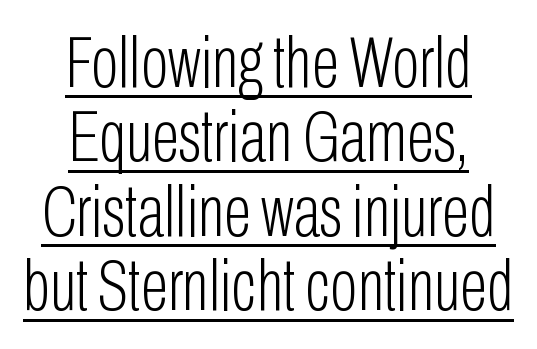
{"serif": "no", "italic": "no", "bold": "no", "weight": "light", "width": "condensed", "stroke_contrast": "low", "x_height": "medium", "monospaced": "no", "underline": "yes", "align": "center", "line_spacing": "tight", "line_spacing_ratio": 1.02, "letter_spacing": "normal", "letter_spacing_em": 0.0, "glyph_px": 73}
